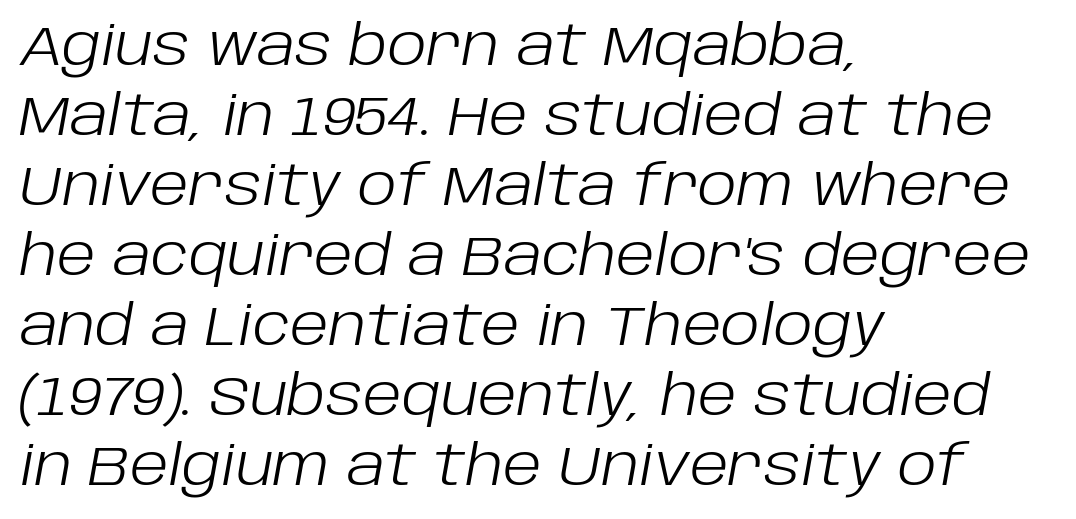
{"italic": "yes", "lean": "right", "slant_degrees": 10, "bold": "no", "weight": "light", "width": "normal", "stroke_contrast": "low", "x_height": "large", "monospaced": "no", "underline": "no", "align": "left", "line_spacing": "normal", "line_spacing_ratio": 1.25, "letter_spacing": "normal", "letter_spacing_em": 0.0, "glyph_px": 56}
